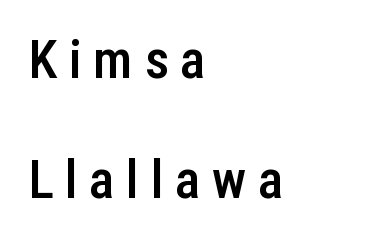
Q: Is the text bold? A: Semi-bold.
Q: Is the text italic (slanted)? A: No, it is upright.
Q: Is the typeface a serif or a sans-serif typeface? A: Sans-serif.
Q: Is the text underlined? A: No.
Q: How is the paragraph aligned? A: Left-aligned.
Q: Is the spacing between letters normal or unusually wide? A: Unusually wide.
Q: Is the spacing between lines tight, normal or loose? A: Loose.
Q: Width (condensed, normal, or wide)? A: Condensed.
Q: Stroke contrast? A: Low.
Q: x-height? A: Medium.
Q: Monospaced? A: No.
